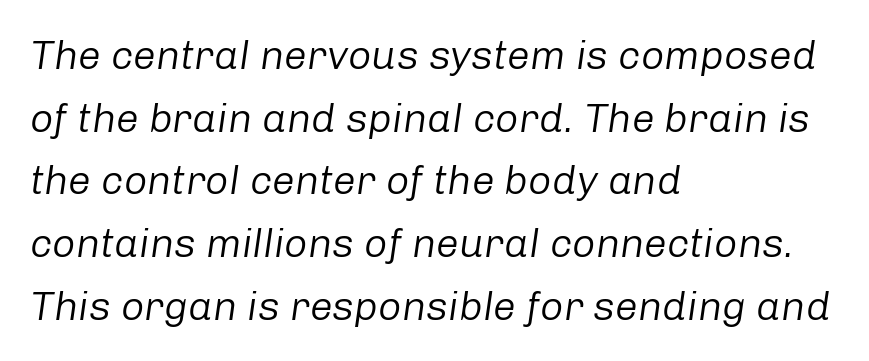
The image shows 41 px regular-weight type, italic (leaning right); set left-aligned, normal line spacing (1.53x), normal letter spacing, not underlined; low stroke contrast and a medium x-height.
